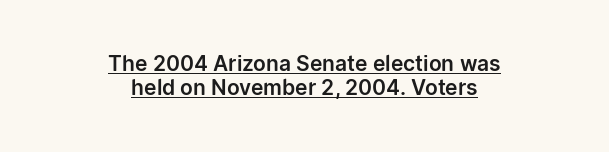
Q: Is the text italic (slanted)? A: No, it is upright.
Q: Is the text underlined? A: Yes.
Q: How is the paragraph aligned? A: Centered.
Q: Is the spacing between letters normal or unusually wide? A: Normal.
Q: Is the spacing between lines tight, normal or loose? A: Tight.
